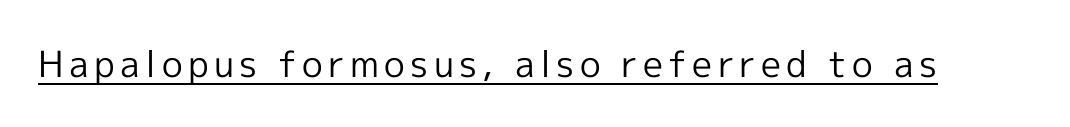
A continuous stroke trails under the words, as in a hyperlink. A sans-serif font was chosen for this passage. Here the designer chose a conventional face with non-uniform glyph widths. It's the straight-up-and-down kind of type.
